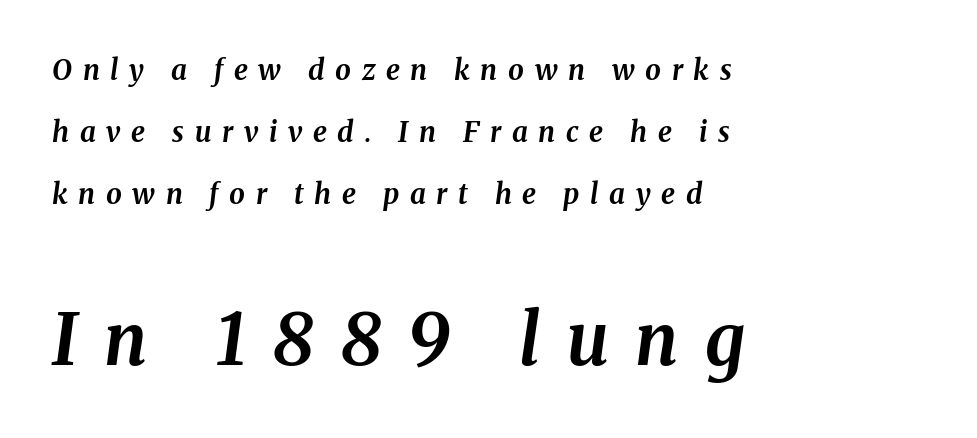
{"italic": "yes", "lean": "right", "slant_degrees": 8, "bold": "yes", "weight": "bold", "width": "normal", "stroke_contrast": "medium", "x_height": "medium", "monospaced": "no", "underline": "no", "align": "left", "line_spacing": "loose", "line_spacing_ratio": 2.22, "letter_spacing": "wide", "letter_spacing_em": 0.38, "larger_block": "second", "size_ratio": 2.54, "glyph_px": 71}
